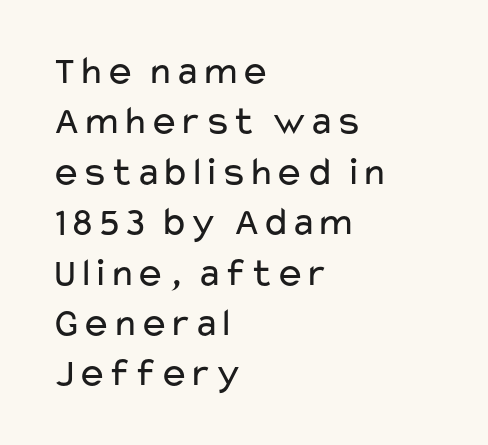
{"serif": "no", "italic": "no", "bold": "no", "weight": "regular", "width": "wide", "stroke_contrast": "low", "x_height": "medium", "monospaced": "no", "underline": "no", "align": "left", "line_spacing": "normal", "line_spacing_ratio": 1.26, "letter_spacing": "normal", "letter_spacing_em": 0.0, "glyph_px": 40}
